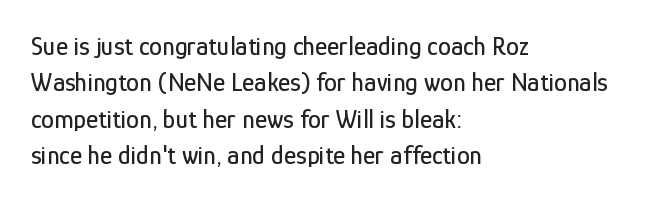
Q: Is the text italic (slanted)? A: No, it is upright.
Q: Is the text underlined? A: No.
Q: How is the paragraph aligned? A: Left-aligned.
Q: Is the spacing between letters normal or unusually wide? A: Normal.
Q: Is the spacing between lines tight, normal or loose? A: Normal.
